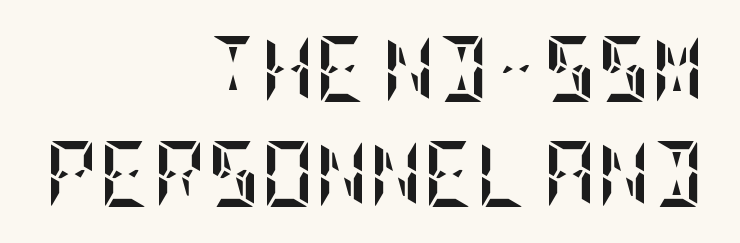
{"italic": "no", "bold": "yes", "weight": "semibold", "width": "condensed", "stroke_contrast": "low", "x_height": "large", "underline": "no", "align": "right", "line_spacing": "normal", "line_spacing_ratio": 1.59, "letter_spacing": "normal", "letter_spacing_em": 0.0, "glyph_px": 66}
